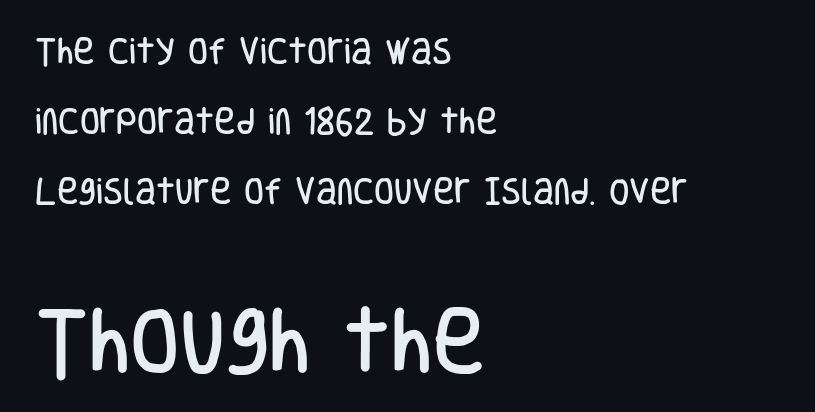
Q: Is the text italic (slanted)? A: No, it is upright.
Q: Is the typeface a serif or a sans-serif typeface? A: Sans-serif.
Q: Is the text underlined? A: No.
Q: How is the paragraph aligned? A: Left-aligned.
Q: Is the spacing between letters normal or unusually wide? A: Normal.
Q: Is the spacing between lines tight, normal or loose? A: Loose.
Q: Which block of text is set in a larger size, the first (top) or the second (bottom)? A: The second (bottom) one.
Q: Width (condensed, normal, or wide)? A: Condensed.
Q: Stroke contrast? A: Low.
Q: x-height? A: Large.
Q: Monospaced? A: No.
